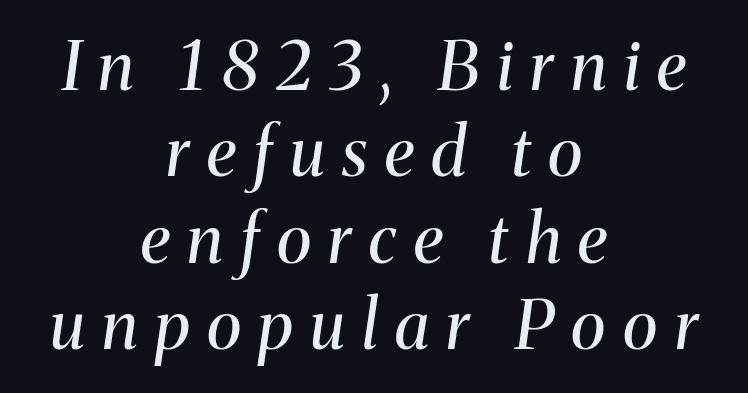
The letterforms stand isolated, each surrounded by extra space. The text carries the slant typical of an italic or oblique font. The rendering uses natural spacing where letterforms have individual widths. Typographically, this falls in the serif category.
